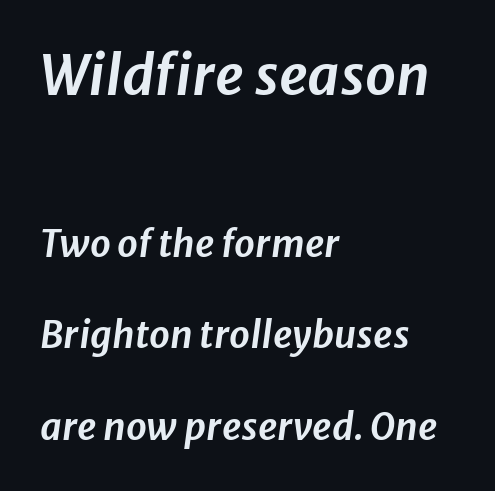
{"italic": "yes", "lean": "right", "slant_degrees": 8, "width": "normal", "stroke_contrast": "low", "x_height": "medium", "monospaced": "no", "underline": "no", "align": "left", "line_spacing": "loose", "line_spacing_ratio": 2.47, "letter_spacing": "normal", "letter_spacing_em": 0.0, "larger_block": "first", "size_ratio": 1.49, "glyph_px": 55}
